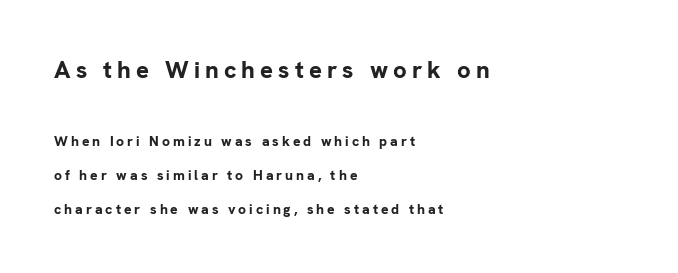
{"italic": "no", "bold": "yes", "underline": "no", "align": "left", "line_spacing": "loose", "line_spacing_ratio": 2.43, "letter_spacing": "wide", "letter_spacing_em": 0.21, "larger_block": "first", "size_ratio": 1.71, "glyph_px": 24}
